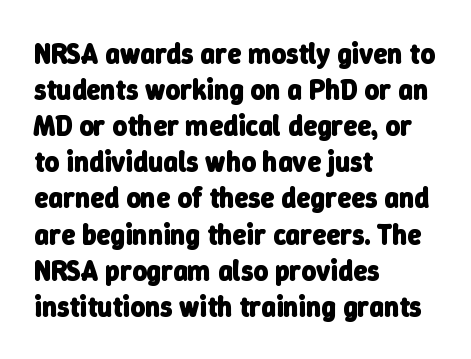
The image shows 28 px heavy sans-serif type; set left-aligned, normal line spacing (1.29x), normal letter spacing, not underlined; low stroke contrast and a medium x-height.
